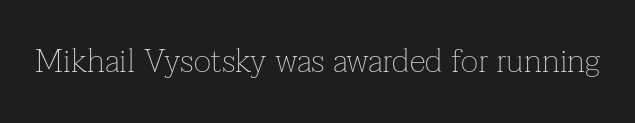
A typesetter would call this zero additional tracking. Stroke terminals: seriffed. Nobody drew a line under any word here. The typography opts for an upright posture over an oblique one. Do the characters align in a grid? No, the font is proportional. Stroke thickness stays within the range of a standard reading face or lighter.
